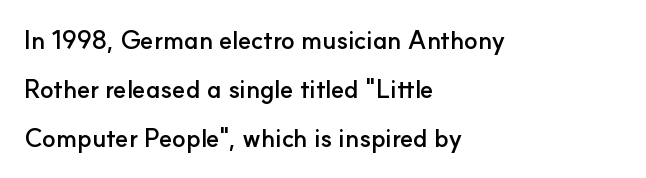
{"italic": "no", "bold": "yes", "underline": "no", "align": "left", "line_spacing": "loose", "line_spacing_ratio": 1.96, "letter_spacing": "normal", "letter_spacing_em": 0.0, "glyph_px": 25}
